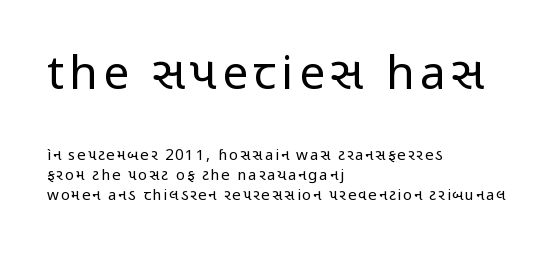
Visually the block forms a straight wall on the left and a jagged coastline on the right. The axis of the letterforms is exactly vertical. Unmarked baselines from the first word to the last. A sans-serif font was chosen for this passage. Stem width sits at or under what a default text font uses.
